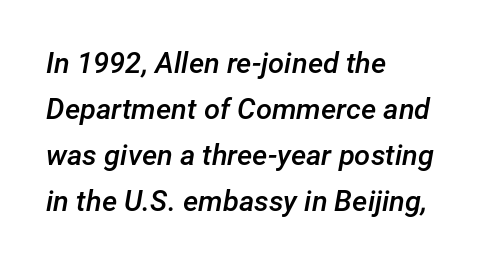
Only glyphs here, with clear space below each row. The letters are slanted; this is an italic face. Line starts are locked; line ends wander. A typesetter would call this zero additional tracking. A fair bit of extra ink — the face is semibold, not bold.
